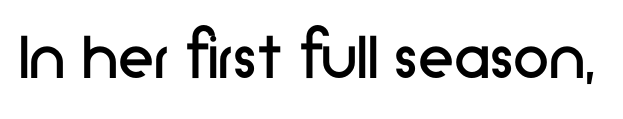
Notice how the stems are strictly vertical — no italics here. There is no visible air inserted between adjacent glyphs. Look at the bottom of the vertical strokes: they stop flat, with no serifs. The font is comparable to plain body text, perhaps lighter. Anything drawn beneath the words? Only blank space.
